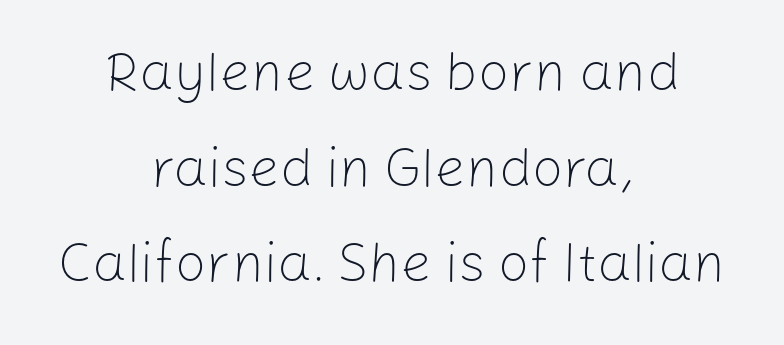
The image shows 55 px light sans-serif type, upright; set centered, line spacing 1.74x, normal letter spacing, not underlined; low stroke contrast and a medium x-height.
